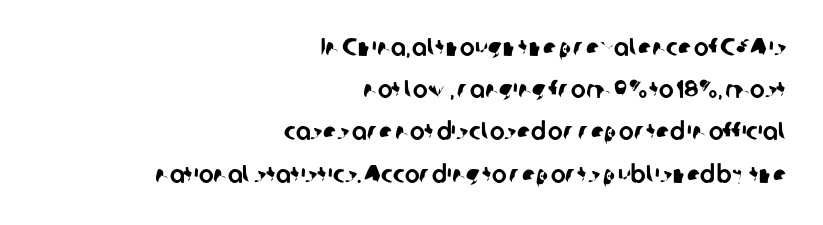
Compared with a flush-left layout, this one pins lines to the opposite, right side. Notice how descenders clear the ascenders below comfortably — that's standard leading. These lines keep a tight, regular rhythm from letter to letter. The zone under the glyphs is completely vacant.
